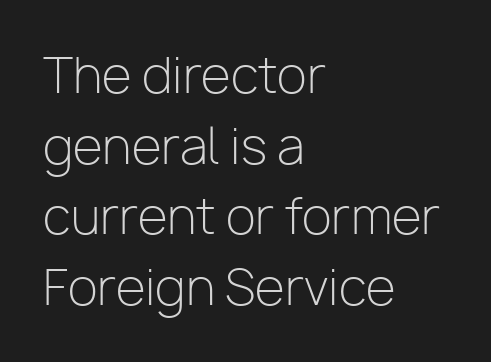
Q: Is the text bold? A: No.
Q: Is the text italic (slanted)? A: No, it is upright.
Q: Is the typeface a serif or a sans-serif typeface? A: Sans-serif.
Q: Is the text underlined? A: No.
Q: How is the paragraph aligned? A: Left-aligned.
Q: Is the spacing between letters normal or unusually wide? A: Normal.
Q: Is the spacing between lines tight, normal or loose? A: Normal.
Q: Width (condensed, normal, or wide)? A: Normal.
Q: Stroke contrast? A: Low.
Q: x-height? A: Medium.
Q: Monospaced? A: No.
